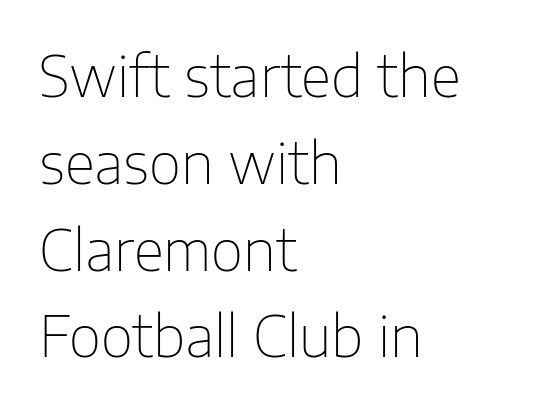
Q: Is the text bold? A: No.
Q: Is the text italic (slanted)? A: No, it is upright.
Q: Is the typeface a serif or a sans-serif typeface? A: Sans-serif.
Q: Is the text underlined? A: No.
Q: How is the paragraph aligned? A: Left-aligned.
Q: Is the spacing between letters normal or unusually wide? A: Normal.
Q: Is the spacing between lines tight, normal or loose? A: Normal.
Q: Width (condensed, normal, or wide)? A: Normal.
Q: Stroke contrast? A: Low.
Q: x-height? A: Medium.
Q: Monospaced? A: No.
